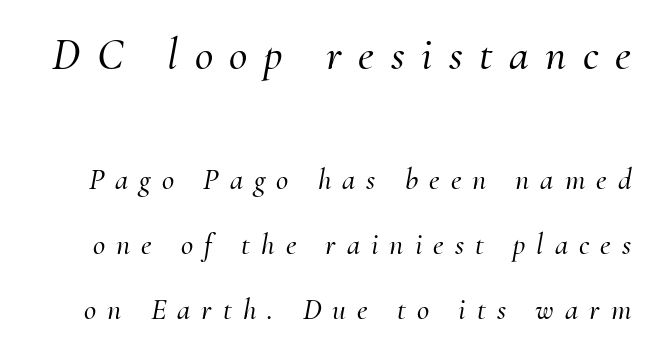
The horizontal fit of the characters is loose and conspicuously gappy. Descender tails drop into unmarked territory. The letters in the upper block stand taller than those in the block below. Notice the wide empty band between every row — that's loose leading. Every character sits at an angle, as italics do. Look at the bottom of the vertical strokes: they flare into serifs here.
